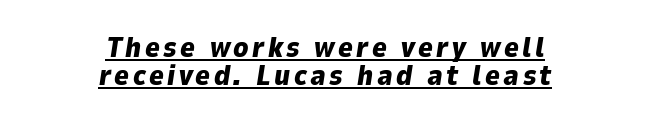
{"italic": "yes", "lean": "right", "slant_degrees": 9, "bold": "yes", "weight": "heavy", "width": "normal", "stroke_contrast": "low", "x_height": "medium", "monospaced": "no", "underline": "yes", "align": "center", "line_spacing": "tight", "line_spacing_ratio": 1.01, "glyph_px": 28}
